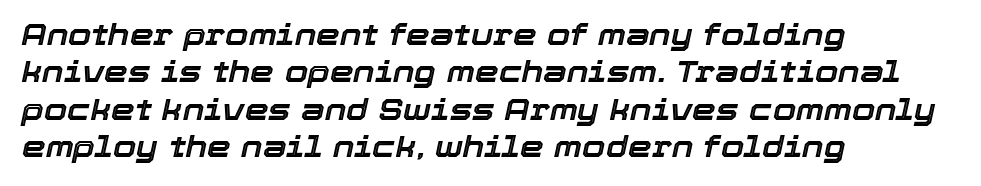
Q: Is the text italic (slanted)? A: Yes, it leans right by about 12 degrees.
Q: Is the text underlined? A: No.
Q: How is the paragraph aligned? A: Left-aligned.
Q: Is the spacing between letters normal or unusually wide? A: Normal.
Q: Is the spacing between lines tight, normal or loose? A: Normal.
Q: Width (condensed, normal, or wide)? A: Normal.
Q: x-height? A: Medium.
Q: Monospaced? A: No.
